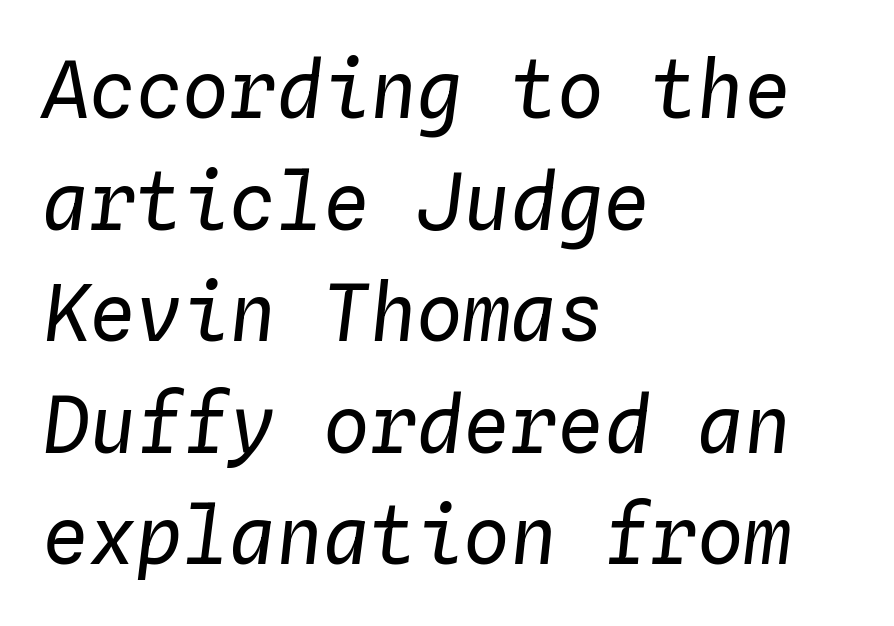
{"italic": "yes", "lean": "right", "slant_degrees": 4, "bold": "no", "weight": "regular", "width": "normal", "stroke_contrast": "low", "x_height": "medium", "monospaced": "yes", "underline": "no", "align": "left", "line_spacing": "normal", "line_spacing_ratio": 1.43, "letter_spacing": "normal", "letter_spacing_em": 0.0, "glyph_px": 78}
